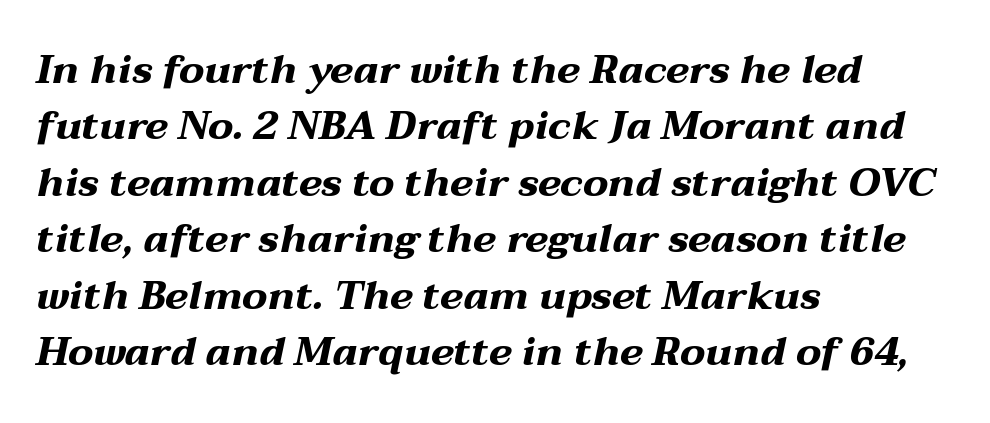
Q: Is the text bold? A: Yes.
Q: Is the text italic (slanted)? A: Yes, it leans right by about 12 degrees.
Q: Is the text underlined? A: No.
Q: How is the paragraph aligned? A: Left-aligned.
Q: Is the spacing between letters normal or unusually wide? A: Normal.
Q: Is the spacing between lines tight, normal or loose? A: Normal.
Q: Width (condensed, normal, or wide)? A: Wide.
Q: Stroke contrast? A: Medium.
Q: x-height? A: Medium.
Q: Monospaced? A: No.
